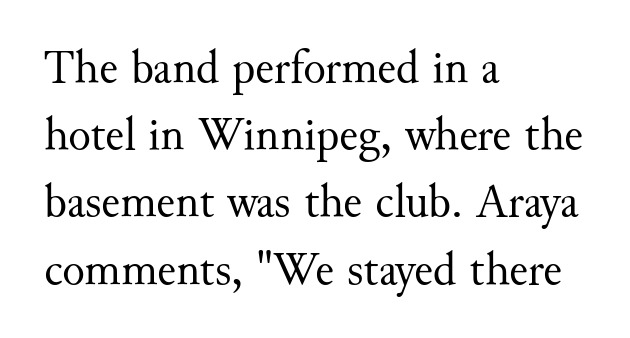
Characters remain perfectly vertical along every line. Do the characters align in a grid? No, the font is proportional. Teacher's note: observe the even left margin — that is flush-left alignment. Unlike a clean sans, this face finishes its strokes with serifs. Evenly set lines give the paragraph a standard silhouette. Spacing between characters is what you'd get straight out of the box.
